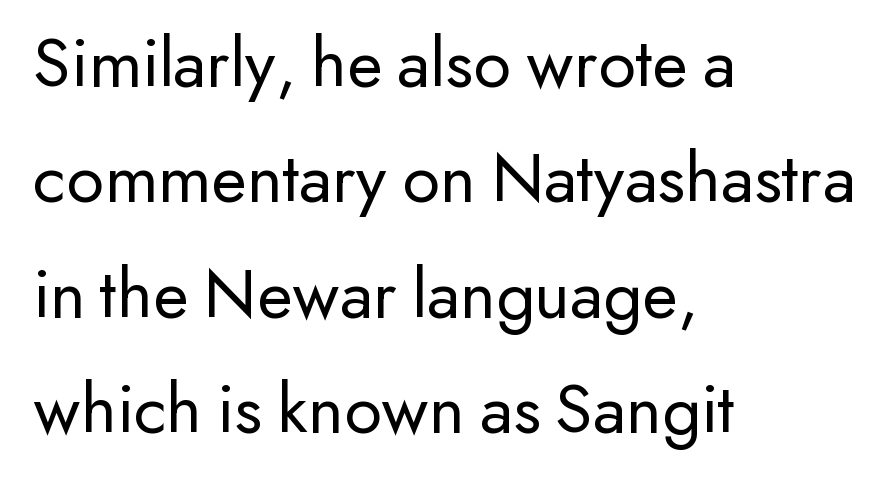
The font family rendered here belongs to the sans-serif group. Glance below the letters and you will spot only blank space. These lines are rendered in a variable-pitch font. Summary of weight: not heavy and not bold.
